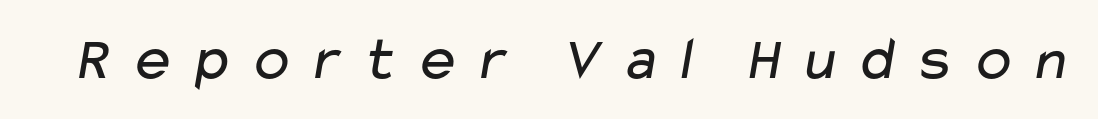
{"serif": "no", "bold": "no", "weight": "regular", "width": "wide", "stroke_contrast": "low", "x_height": "medium", "monospaced": "no", "underline": "no", "letter_spacing": "wide", "letter_spacing_em": 0.22, "glyph_px": 62}
